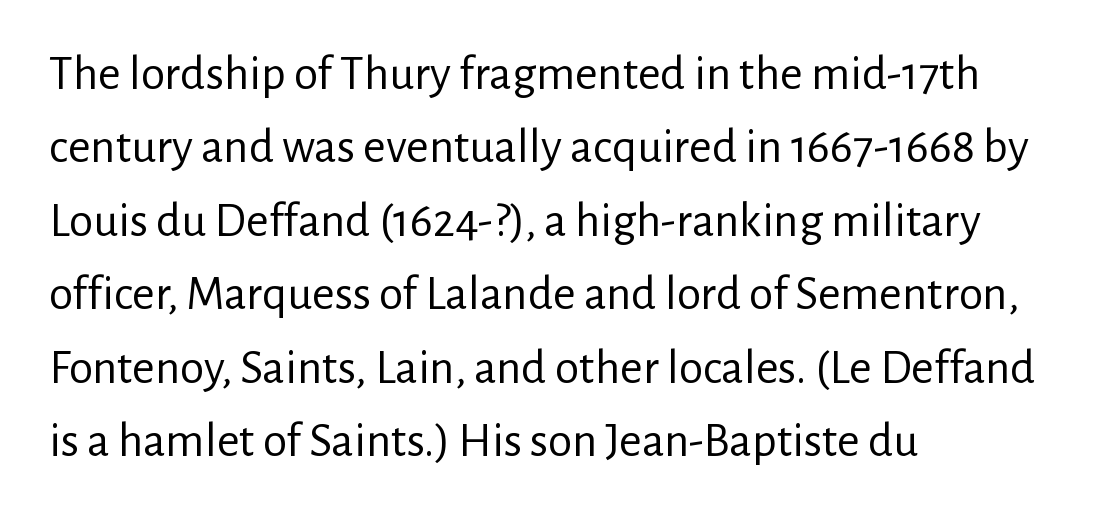
Weight: regular or lighter. The vertical gap from one line to the next is medium. The line texture is even and compact thanks to regular tracking. Observe the absence of serifs on each vertical stroke in this sample. The rendering uses natural spacing where letterforms have individual widths. Quick note: not italic, upright.
